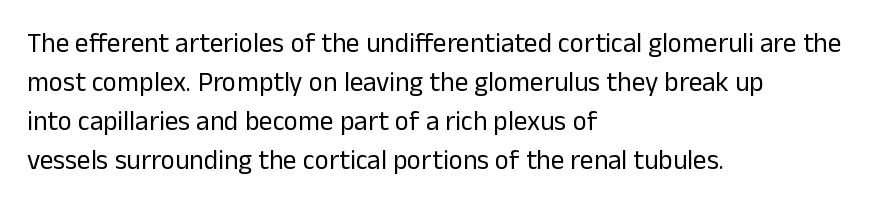
Default kerning and tracking; the words read as compact shapes. No heavy texture on the line: the type isn't bold. A roman cut, with each character standing at attention. Notice how the passage keeps a crisp vertical edge on the left only. Bare-footed words on every line.
